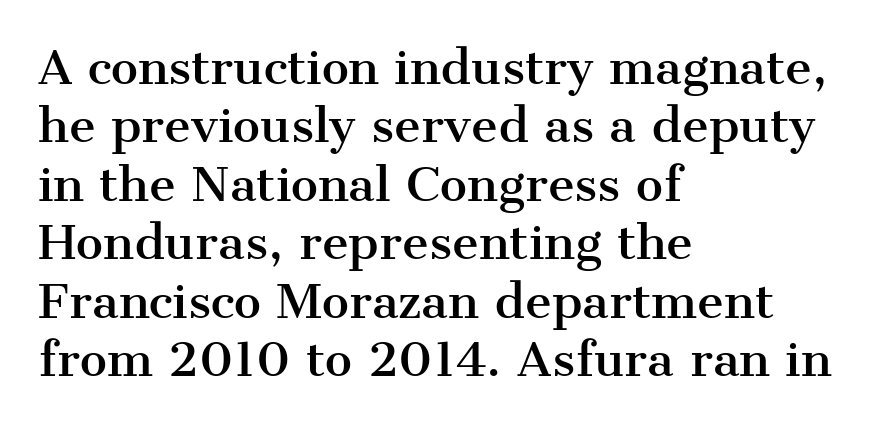
Q: Is the text italic (slanted)? A: No, it is upright.
Q: Is the typeface a serif or a sans-serif typeface? A: Serif.
Q: Is the text underlined? A: No.
Q: How is the paragraph aligned? A: Left-aligned.
Q: Is the spacing between letters normal or unusually wide? A: Normal.
Q: Is the spacing between lines tight, normal or loose? A: Normal.
Q: Width (condensed, normal, or wide)? A: Normal.
Q: Stroke contrast? A: Medium.
Q: x-height? A: Medium.
Q: Monospaced? A: No.
